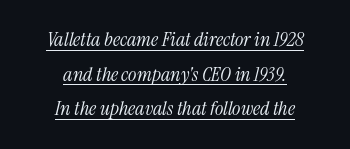
The image shows 20 px text type, italic (leaning right); set centered, line spacing 1.73x, normal letter spacing, underlined.
